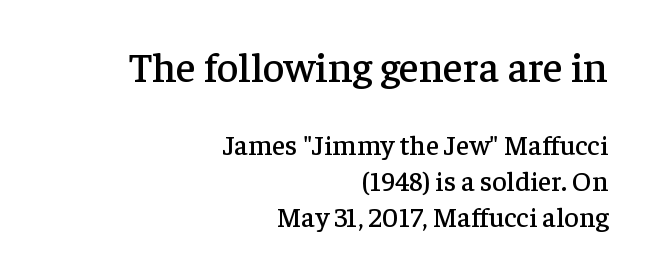
{"serif": "yes", "italic": "no", "width": "normal", "stroke_contrast": "low", "x_height": "medium", "monospaced": "no", "underline": "no", "align": "right", "line_spacing": "normal", "line_spacing_ratio": 1.28, "letter_spacing": "normal", "letter_spacing_em": 0.0, "larger_block": "first", "size_ratio": 1.5, "glyph_px": 42}
